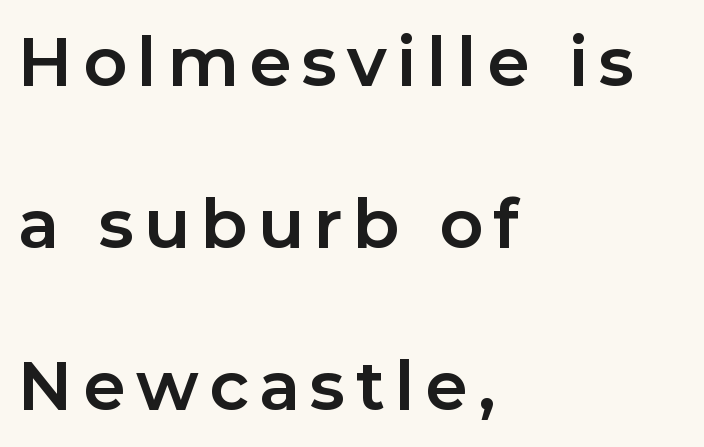
{"serif": "no", "italic": "no", "bold": "yes", "weight": "bold", "width": "normal", "stroke_contrast": "low", "x_height": "medium", "monospaced": "no", "underline": "no", "align": "left", "line_spacing": "loose", "line_spacing_ratio": 2.38, "glyph_px": 68}
